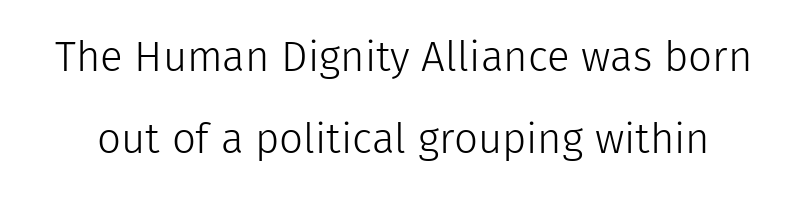
No italicization has been applied; the sample stays upright. The words here are not underlined. The typesetting does not lean heavy: it is not bold. Standard letterfit; no display-style spreading of the glyphs. The designer went with a sans here, leaving each stem footless. These lines stand farther apart than default settings would place them.
